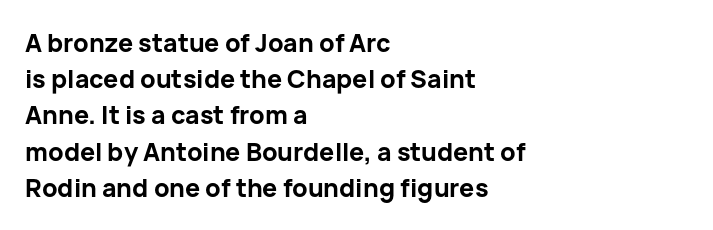
{"italic": "no", "bold": "yes", "underline": "no", "align": "left", "line_spacing": "normal", "line_spacing_ratio": 1.45, "letter_spacing": "normal", "letter_spacing_em": 0.0, "glyph_px": 25}
